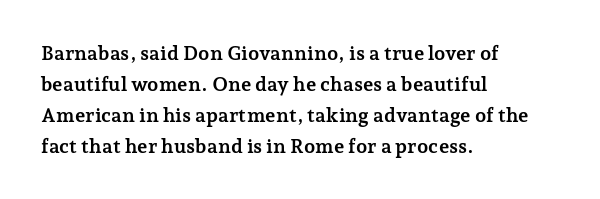
Q: Is the text bold? A: Yes.
Q: Is the text italic (slanted)? A: No, it is upright.
Q: Is the text underlined? A: No.
Q: How is the paragraph aligned? A: Left-aligned.
Q: Is the spacing between letters normal or unusually wide? A: Normal.
Q: Is the spacing between lines tight, normal or loose? A: Normal.
